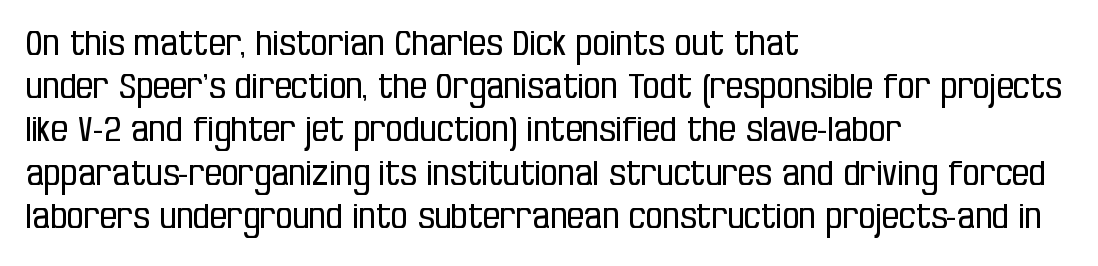
{"serif": "no", "italic": "no", "bold": "no", "weight": "regular", "width": "condensed", "stroke_contrast": "low", "x_height": "large", "monospaced": "no", "underline": "no", "align": "left", "line_spacing": "normal", "line_spacing_ratio": 1.27, "letter_spacing": "normal", "letter_spacing_em": 0.0, "glyph_px": 34}
